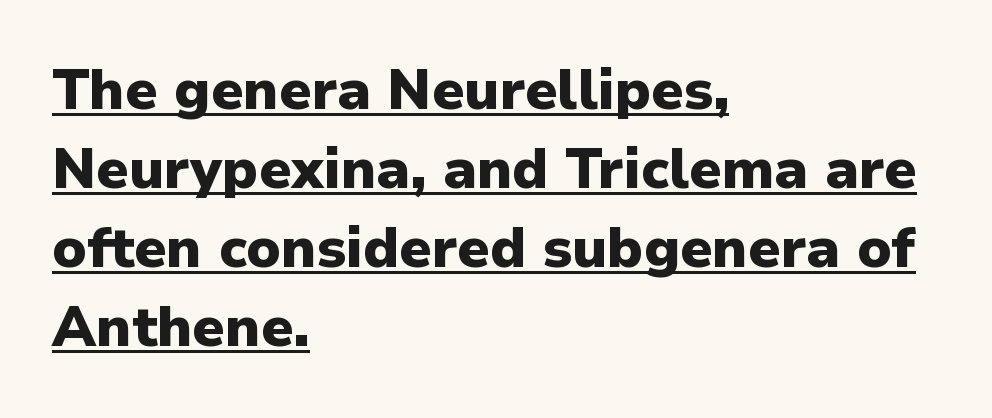
{"serif": "no", "italic": "no", "bold": "yes", "weight": "heavy", "width": "normal", "stroke_contrast": "low", "x_height": "medium", "monospaced": "no", "underline": "yes", "align": "left", "line_spacing": "normal", "line_spacing_ratio": 1.41, "letter_spacing": "normal", "letter_spacing_em": 0.0, "glyph_px": 56}
